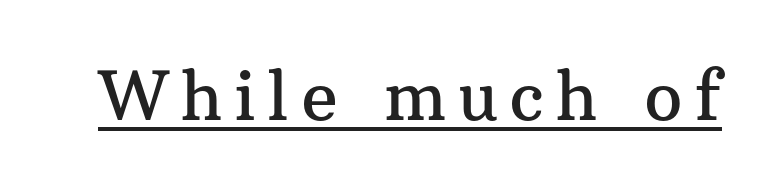
Q: Is the text italic (slanted)? A: No, it is upright.
Q: Is the typeface a serif or a sans-serif typeface? A: Serif.
Q: Is the text underlined? A: Yes.
Q: Width (condensed, normal, or wide)? A: Normal.
Q: Stroke contrast? A: Medium.
Q: x-height? A: Medium.
Q: Monospaced? A: No.
